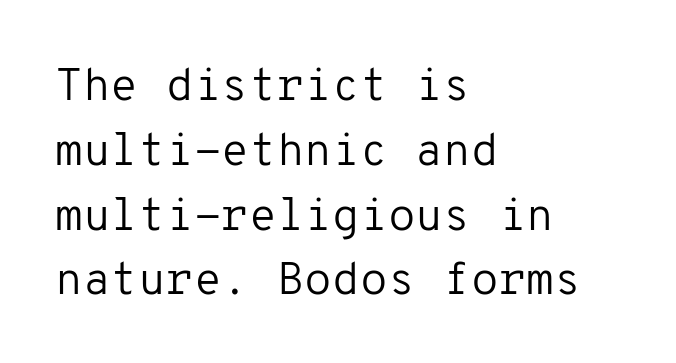
{"serif": "no", "italic": "no", "bold": "no", "weight": "regular", "width": "normal", "stroke_contrast": "low", "x_height": "medium", "monospaced": "yes", "underline": "no", "align": "left", "line_spacing": "normal", "line_spacing_ratio": 1.44, "letter_spacing": "normal", "letter_spacing_em": 0.0, "glyph_px": 45}
